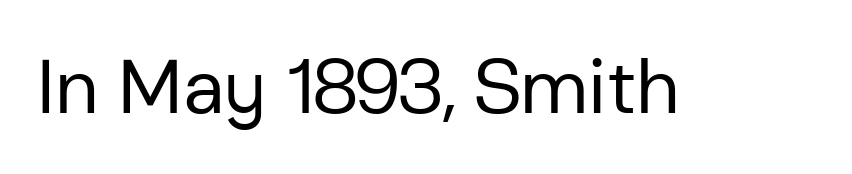
{"serif": "no", "italic": "no", "bold": "no", "weight": "regular", "width": "normal", "stroke_contrast": "low", "x_height": "medium", "monospaced": "no", "underline": "no", "letter_spacing": "normal", "letter_spacing_em": 0.0, "glyph_px": 76}
